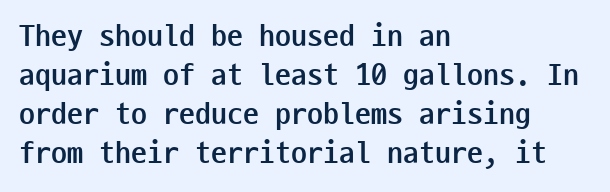
Q: Is the text bold? A: Yes.
Q: Is the text italic (slanted)? A: No, it is upright.
Q: Is the typeface a serif or a sans-serif typeface? A: Sans-serif.
Q: Is the text underlined? A: No.
Q: How is the paragraph aligned? A: Left-aligned.
Q: Is the spacing between letters normal or unusually wide? A: Normal.
Q: Width (condensed, normal, or wide)? A: Condensed.
Q: Stroke contrast? A: Low.
Q: x-height? A: Medium.
Q: Monospaced? A: Yes.
